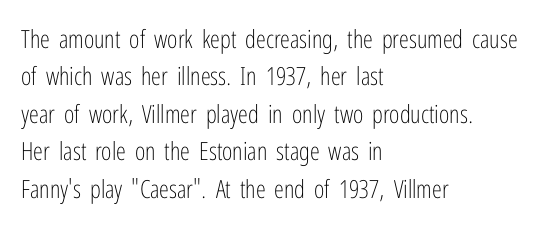
{"italic": "no", "bold": "no", "underline": "no", "align": "left", "line_spacing": "normal", "line_spacing_ratio": 1.5, "letter_spacing": "normal", "letter_spacing_em": 0.0, "glyph_px": 25}
